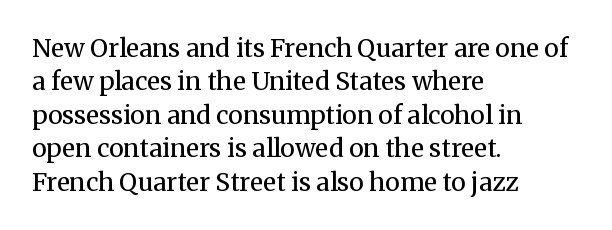
Q: Is the text bold? A: No.
Q: Is the text italic (slanted)? A: No, it is upright.
Q: Is the text underlined? A: No.
Q: How is the paragraph aligned? A: Left-aligned.
Q: Is the spacing between letters normal or unusually wide? A: Normal.
Q: Is the spacing between lines tight, normal or loose? A: Normal.
